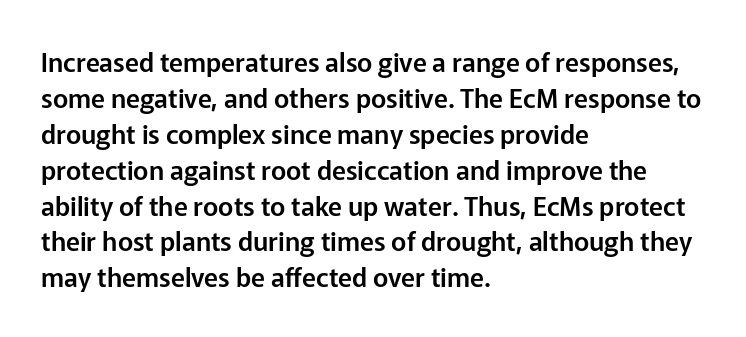
{"italic": "no", "underline": "no", "align": "left", "line_spacing": "normal", "line_spacing_ratio": 1.38, "letter_spacing": "normal", "letter_spacing_em": 0.0, "glyph_px": 26}
